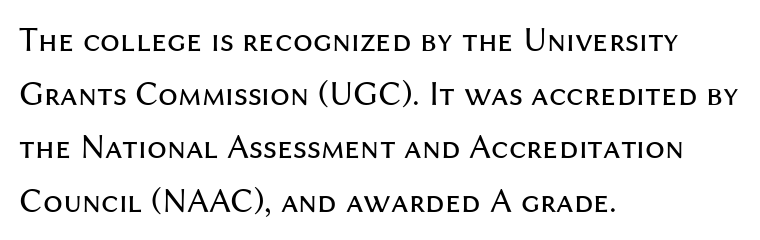
Spacing verdict: proportional, widths tailored to each character. Is the block centered? No — it sits flush against the left margin. Italic: no, the glyphs are upright roman. The strip under each line holds only bare page. The glyphs in this specimen are sans serif.
